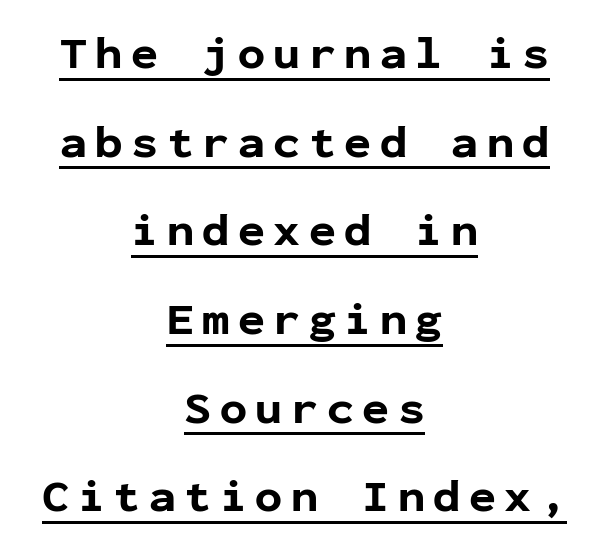
{"serif": "no", "italic": "no", "bold": "yes", "weight": "bold", "width": "normal", "stroke_contrast": "low", "x_height": "medium", "monospaced": "yes", "underline": "yes", "align": "center", "line_spacing": "loose", "line_spacing_ratio": 1.97, "glyph_px": 45}
